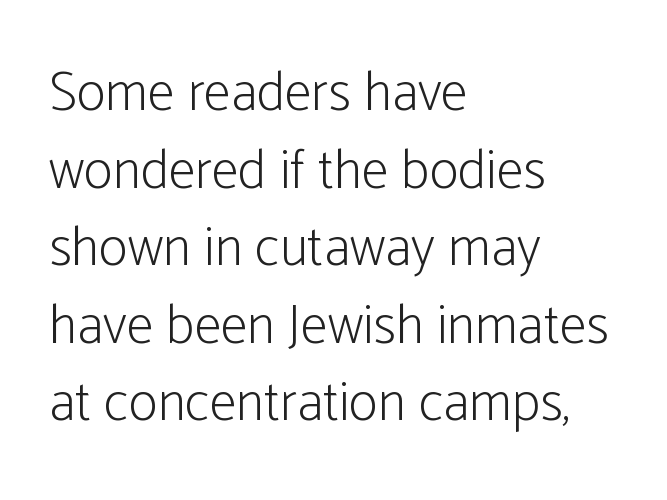
Honestly, the row spacing looks completely unremarkable. Varying glyph widths throughout — classic text-font behaviour. The face used here is rendered with its standard letterfit. A light-to-regular cut is what we see here. The type family on display is of the sans-serif kind. The lines are quadded left.
